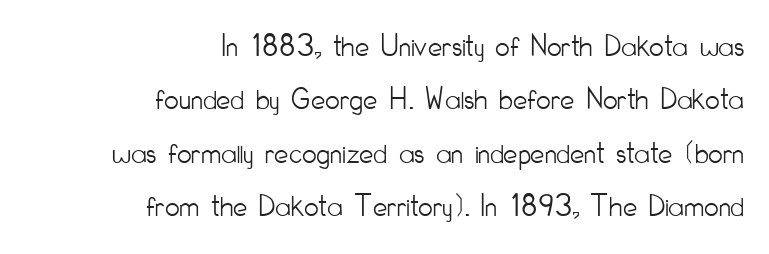
Note: no serifs on the glyphs. The block of text has a typical density, with ordinary space between rows. Does extra space separate the letters? No, they use regular spacing. The typeface has the unassuming heft of standard copy or less.
